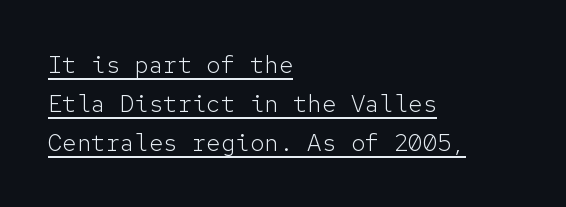
{"italic": "no", "bold": "no", "underline": "yes", "align": "left", "line_spacing": "normal", "line_spacing_ratio": 1.62, "letter_spacing": "normal", "letter_spacing_em": 0.0, "glyph_px": 24}
